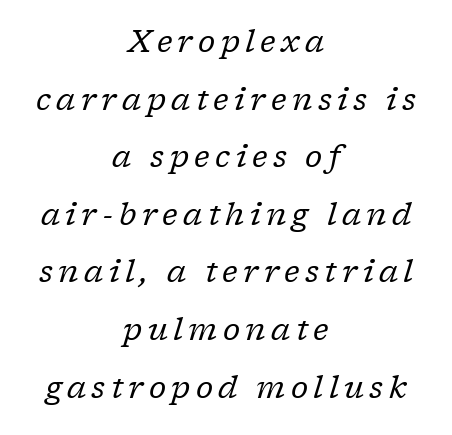
Proportional: the letters do not fall into vertical columns. The letters look calm and open, with moderate or lighter stems. Where is the straight margin? There isn't one; the lines are centered. You can tell it's italic because the verticals aren't actually vertical. Small tapered or slab feet sit at the stroke ends, so this counts as serif. The foot of each line stays bare and open.
